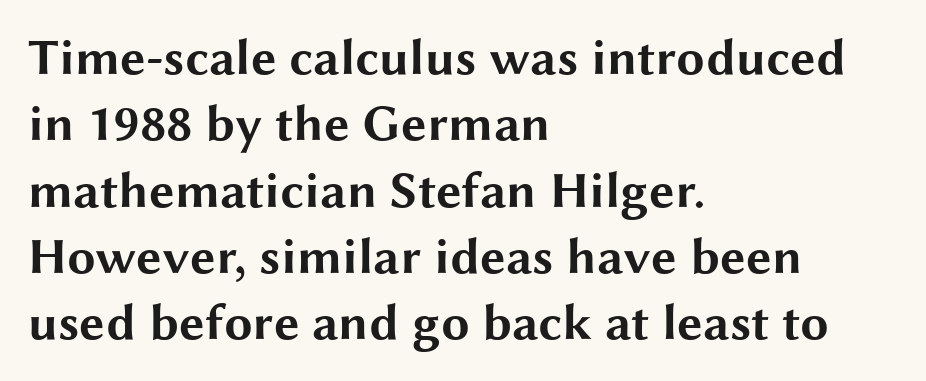
{"serif": "no", "italic": "no", "bold": "yes", "weight": "bold", "width": "wide", "stroke_contrast": "medium", "x_height": "medium", "monospaced": "no", "underline": "no", "align": "left", "line_spacing": "normal", "line_spacing_ratio": 1.3, "letter_spacing": "normal", "letter_spacing_em": 0.0, "glyph_px": 51}
